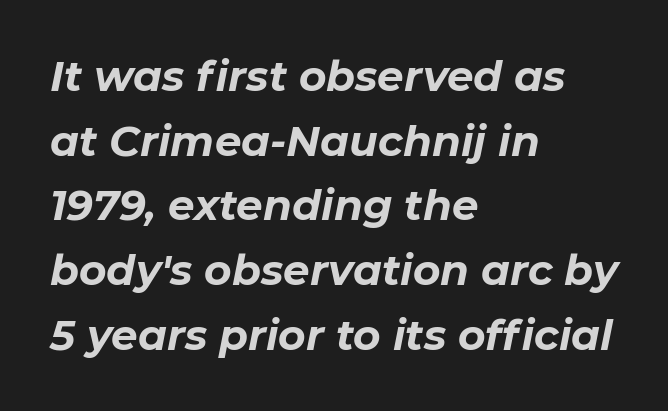
Q: Is the text bold? A: Yes.
Q: Is the text italic (slanted)? A: Yes, it leans right by about 11 degrees.
Q: Is the text underlined? A: No.
Q: How is the paragraph aligned? A: Left-aligned.
Q: Is the spacing between letters normal or unusually wide? A: Normal.
Q: Is the spacing between lines tight, normal or loose? A: Normal.
Q: Width (condensed, normal, or wide)? A: Normal.
Q: Stroke contrast? A: Low.
Q: x-height? A: Medium.
Q: Monospaced? A: No.
